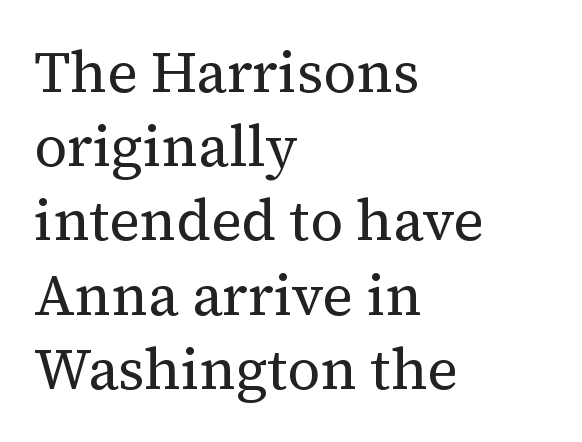
{"serif": "yes", "italic": "no", "bold": "no", "weight": "regular", "width": "normal", "stroke_contrast": "medium", "x_height": "medium", "monospaced": "no", "underline": "no", "align": "left", "line_spacing": "normal", "line_spacing_ratio": 1.28, "letter_spacing": "normal", "letter_spacing_em": 0.0, "glyph_px": 58}
